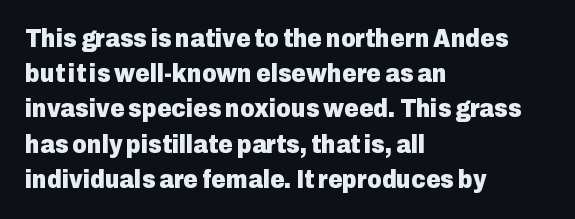
The image shows 25 px bold type, upright; set left-aligned, normal line spacing (1.41x), normal letter spacing, not underlined.
